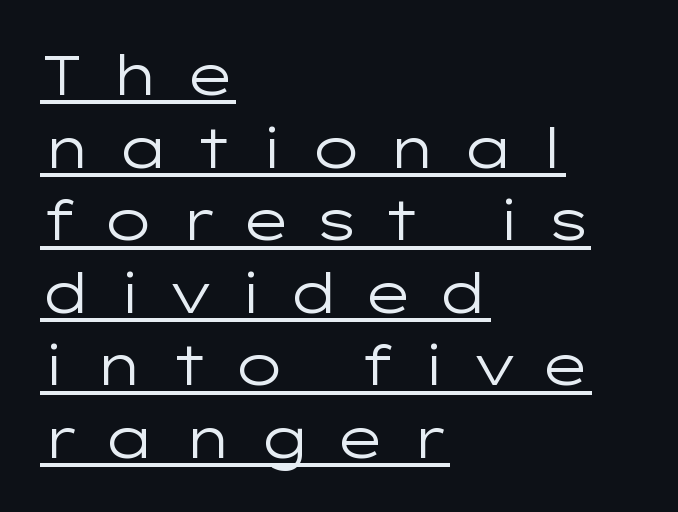
The paragraph shown leans on its left margin. The weight tops out at a normal text grade. This is underlined copy, the kind a proofreader might mark for attention. Font category for this specimen: sans-serif. Ascenders rise straight up at ninety degrees.
